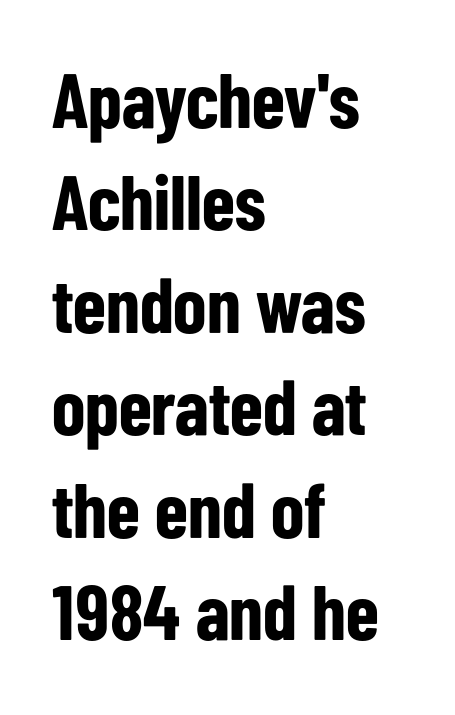
{"serif": "no", "italic": "no", "bold": "yes", "weight": "bold", "width": "condensed", "stroke_contrast": "low", "x_height": "medium", "monospaced": "no", "underline": "no", "align": "left", "line_spacing": "normal", "line_spacing_ratio": 1.33, "letter_spacing": "normal", "letter_spacing_em": 0.0, "glyph_px": 77}
